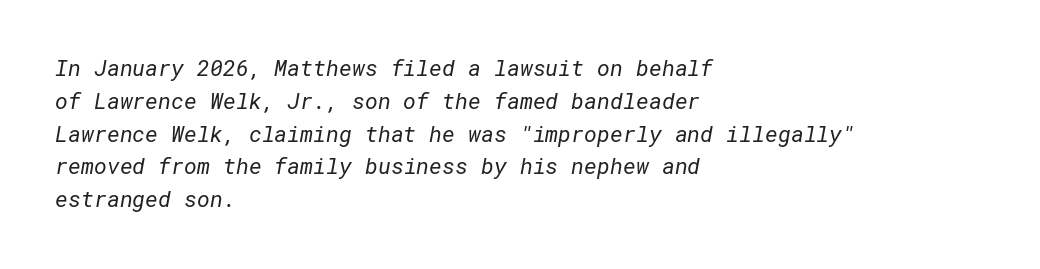
The space directly below the letters is spotless. Horizontal alignment here is leftward, the default for most running prose. This sample keeps an unexceptional amount of space between lines. Compared with typical body copy, the letter spacing here is the same. No extra ink here — the face is not bold.
